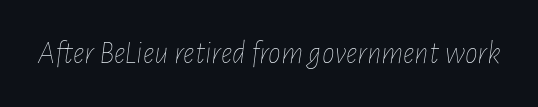
No chunkiness to these letters — they're not bold. This sample has the flowing, uneven cadence of proportional lettering. Here the glyphs are tracked normally, forming tight word shapes. The passage shown is not underscored anywhere. In terms of posture, this sample is oblique.
